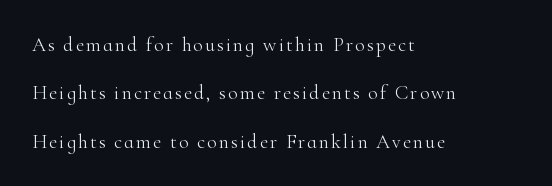
Successive baselines arrive slowly, with a big drop between each. Compared with a centered layout, this one pins lines to the left instead. Stems and bowls with no extra thickness — not bold. Only glyphs here, with clear space below each row. You can tell it's not italic because the verticals are truly vertical.
